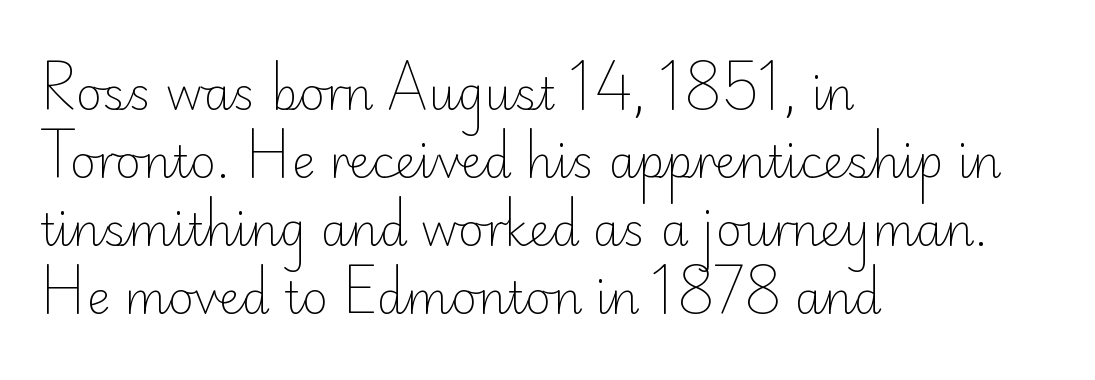
Q: Is the text bold? A: No.
Q: Is the text italic (slanted)? A: No, it is upright.
Q: Is the typeface a serif or a sans-serif typeface? A: Sans-serif.
Q: Is the text underlined? A: No.
Q: How is the paragraph aligned? A: Left-aligned.
Q: Is the spacing between letters normal or unusually wide? A: Normal.
Q: Is the spacing between lines tight, normal or loose? A: Normal.
Q: Width (condensed, normal, or wide)? A: Normal.
Q: Stroke contrast? A: Low.
Q: x-height? A: Small.
Q: Monospaced? A: No.
